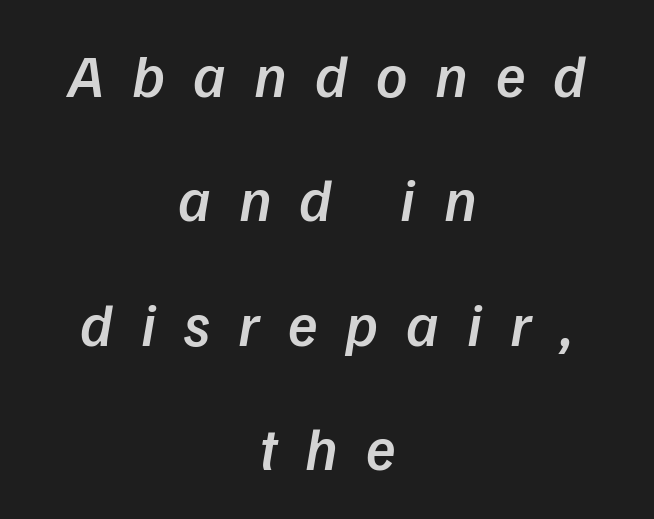
Clear beneath every line of the passage. Stems and bowls a touch heavier than normal — semibold. Leftover space on each line is divided equally before and after the words. You could not count columns in this text — the font is proportionally spaced.
